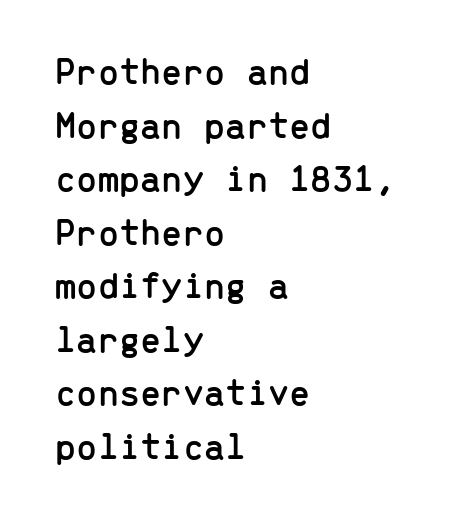
How are the letters spaced? Ordinarily, with no added tracking. Is there any slant? The stems are plumb. Nope, no serifs anywhere on these letters. Does the leading feel generous? No, just average. This sample is left-justified, so line endings fall wherever the words run out.
